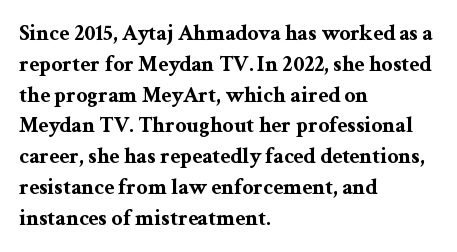
Q: Is the text bold? A: Yes.
Q: Is the text italic (slanted)? A: No, it is upright.
Q: Is the text underlined? A: No.
Q: How is the paragraph aligned? A: Left-aligned.
Q: Is the spacing between letters normal or unusually wide? A: Normal.
Q: Is the spacing between lines tight, normal or loose? A: Normal.
